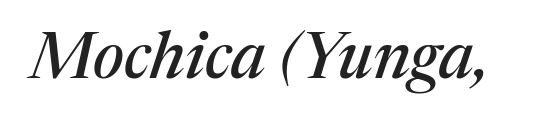
{"serif": "yes", "italic": "yes", "lean": "right", "slant_degrees": 17, "width": "normal", "stroke_contrast": "medium", "x_height": "medium", "monospaced": "no", "underline": "no", "letter_spacing": "normal", "letter_spacing_em": 0.0, "glyph_px": 65}
